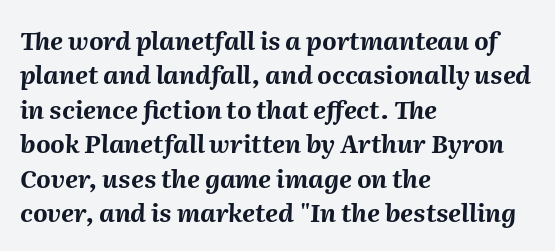
The image shows 25 px bold type, italic (leaning right); set left-aligned, normal line spacing (1.38x), normal letter spacing, not underlined.
